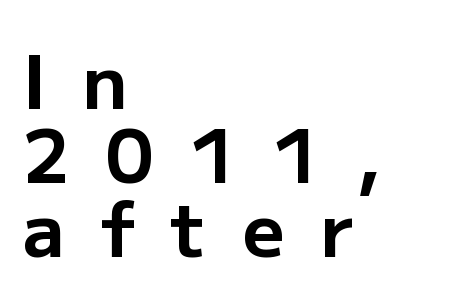
The image shows 74 px bold sans-serif type, upright; set left-aligned, tight line spacing (1.0x), unusually wide letter spacing (+0.48 em), not underlined; low stroke contrast and a medium x-height.
